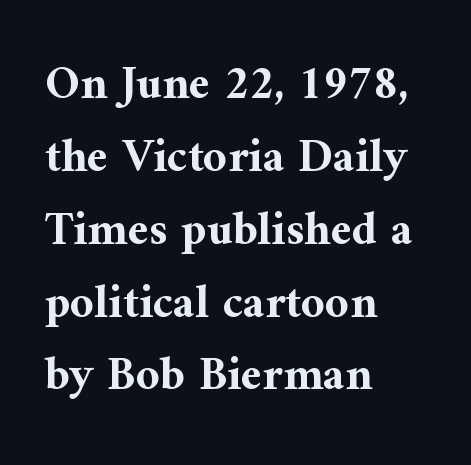
The image shows 47 px bold serif type, upright; set left-aligned, normal line spacing (1.55x), normal letter spacing, not underlined; medium stroke contrast and a medium x-height.
